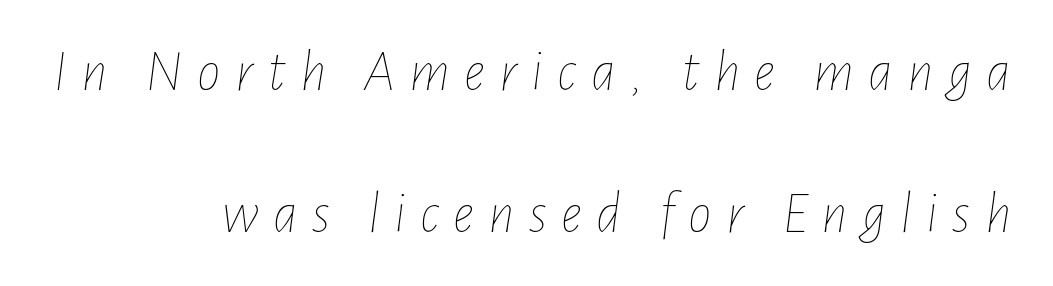
The image shows 59 px thin, condensed type, italic (leaning right); set right-aligned, loose line spacing (2.4x), unusually wide letter spacing (+0.24 em), not underlined; low stroke contrast and a medium x-height.
